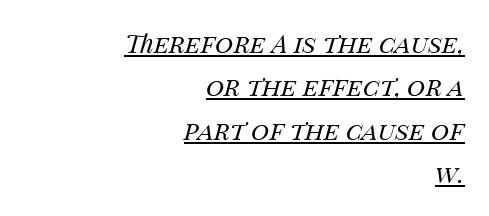
The image shows 25 px text type, italic (leaning right); set right-aligned, line spacing 1.74x, normal letter spacing, underlined.
